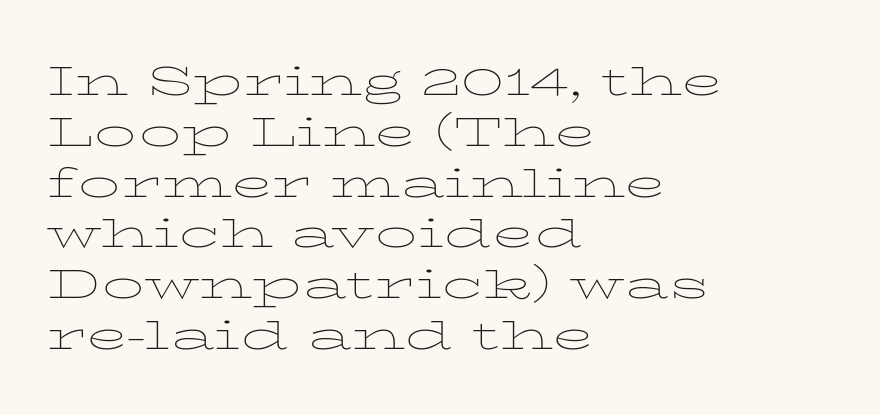
The image shows 42 px thin, wide serif type, upright; set left-aligned, line spacing 1.21x, normal letter spacing, not underlined; low stroke contrast and a medium x-height.
